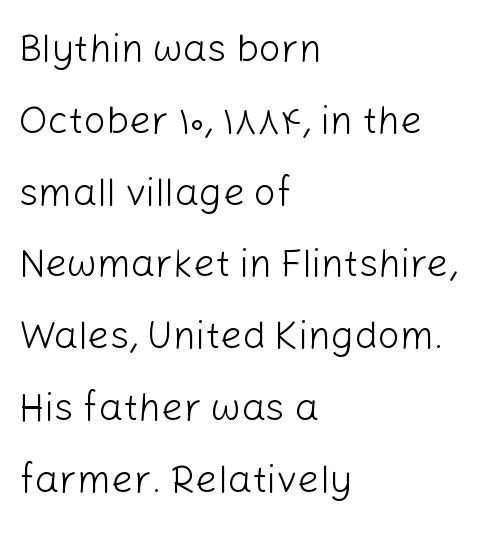
{"serif": "no", "italic": "no", "bold": "no", "weight": "light", "width": "normal", "stroke_contrast": "low", "x_height": "medium", "monospaced": "no", "underline": "no", "align": "left", "line_spacing_ratio": 1.84, "letter_spacing": "normal", "letter_spacing_em": 0.0, "glyph_px": 39}
